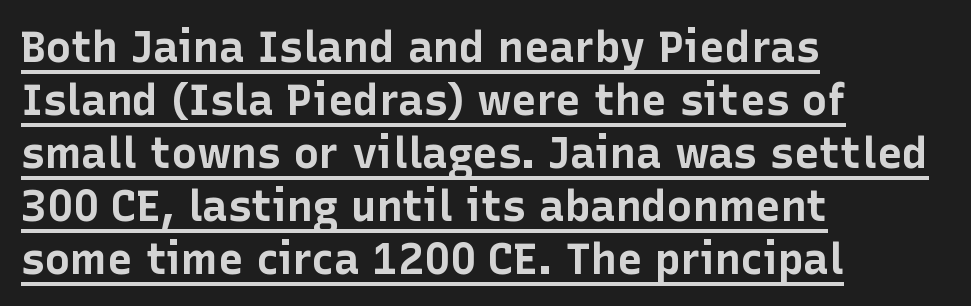
Q: Is the text bold? A: Yes.
Q: Is the text italic (slanted)? A: No, it is upright.
Q: Is the typeface a serif or a sans-serif typeface? A: Sans-serif.
Q: Is the text underlined? A: Yes.
Q: How is the paragraph aligned? A: Left-aligned.
Q: Is the spacing between letters normal or unusually wide? A: Normal.
Q: Width (condensed, normal, or wide)? A: Normal.
Q: Stroke contrast? A: Low.
Q: x-height? A: Medium.
Q: Monospaced? A: No.
